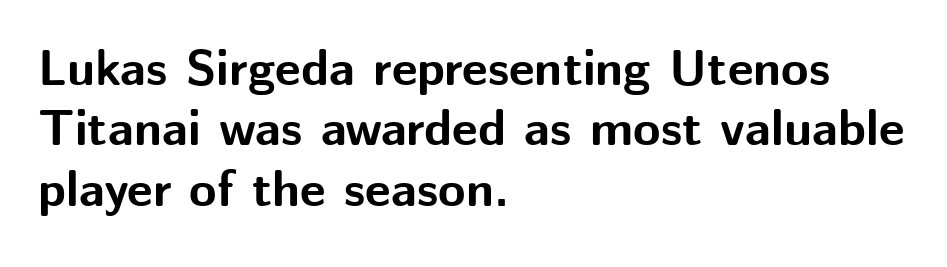
The image shows 50 px bold sans-serif type, upright; set left-aligned, line spacing 1.21x, normal letter spacing, not underlined; medium stroke contrast and a medium x-height.
